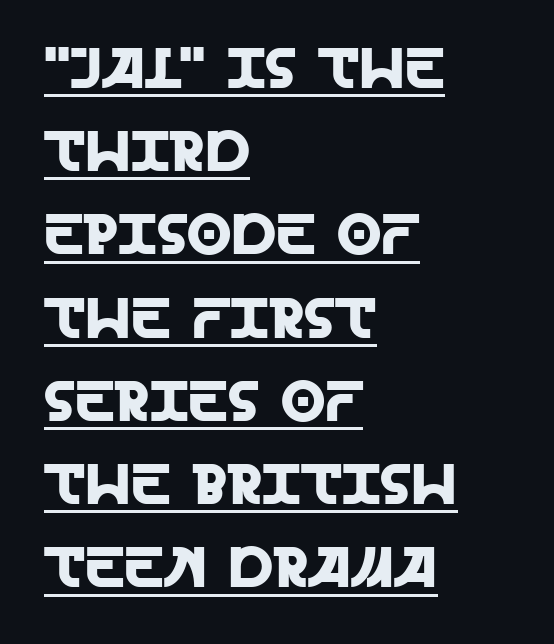
There is no visible air inserted between adjacent glyphs. This is sans-serif lettering, the kind often seen on screens and signage. Casual observation: everything's shoved over to the left. The rendering uses natural spacing where letterforms have individual widths.
